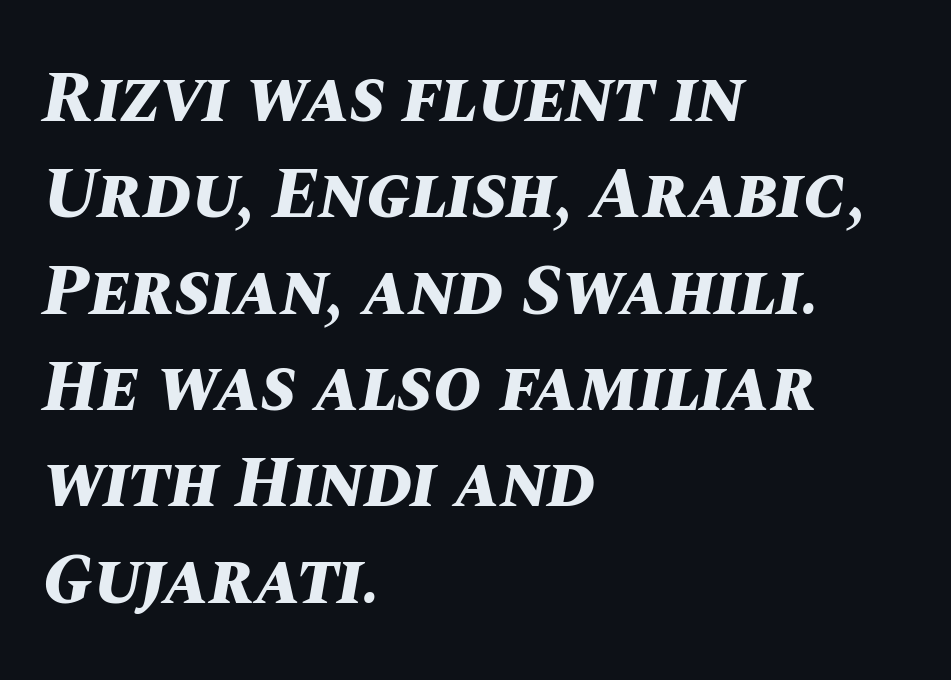
Varying glyph widths throughout — classic text-font behaviour. Beneath every word, the page is bare. Tracking value appears to be zero — textbook default spacing. Looking at the ascenders, they clearly lean.
